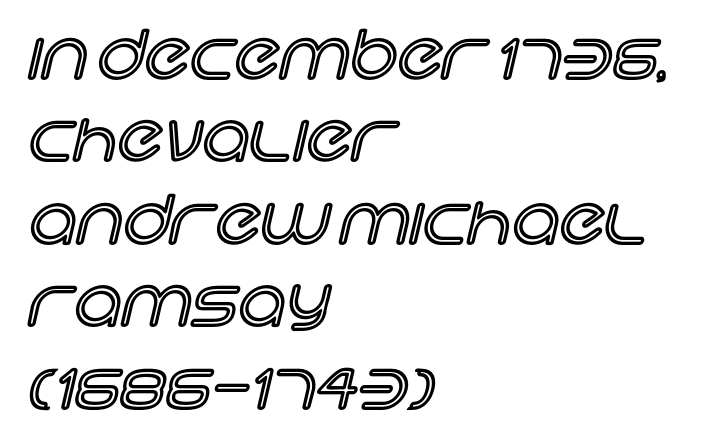
Tracking here is standard; glyphs follow each other at the usual distance. Evenly set lines give the paragraph a standard silhouette. Casual observation: everything's shoved over to the left. The foot of each line stays bare and open. Proportional: the letters do not fall into vertical columns.
